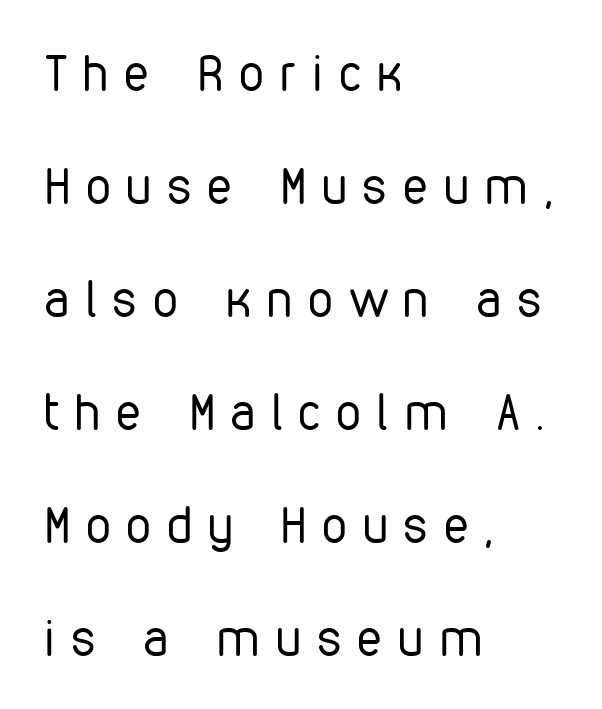
The rendering anchors every line to the left-hand side. Posture: upright roman. No feet cap the strokes, marking this as sans-serif type. Is the letter spacing exaggerated? Yes — the characters are pushed far apart.
